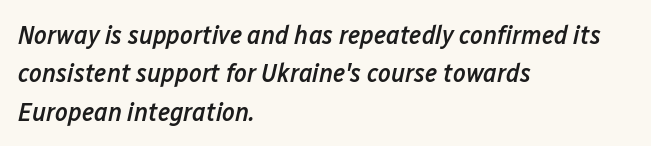
The image shows 27 px text type, italic (leaning right); set left-aligned, normal line spacing (1.42x), normal letter spacing, not underlined.
